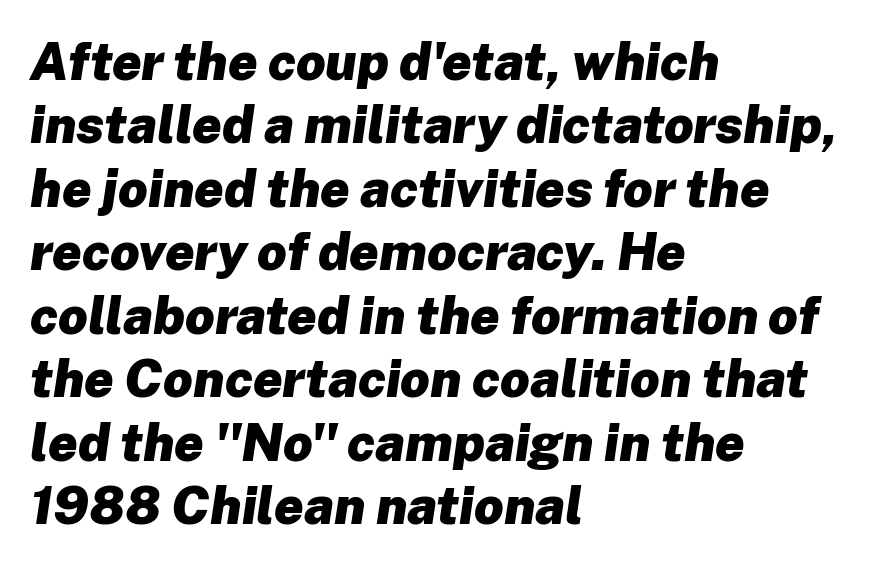
The space directly below the letters is spotless. These lines keep a tight, regular rhythm from letter to letter. I'd describe the lettering as bold — thick and assertive. These lines stack with their left ends in a neat column. Slant detected: the letters are inclined. The passage shown is typed in a proportional face where columns would drift.
